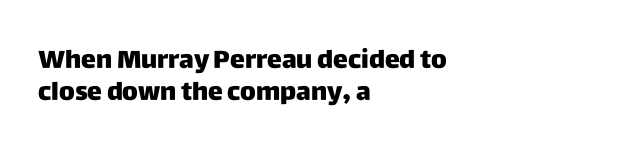
The image shows 25 px text type, upright; set left-aligned, normal line spacing (1.3x), normal letter spacing, not underlined.
